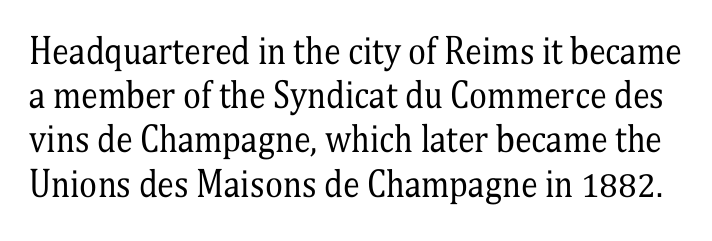
The letters look calm and open, with moderate or lighter stems. The face used here is rendered with its standard letterfit. Font category for this specimen: serif. The block of text has a typical density, with ordinary space between rows. This sample has the flowing, uneven cadence of proportional lettering. Just letters on the line, the space beneath them empty.
